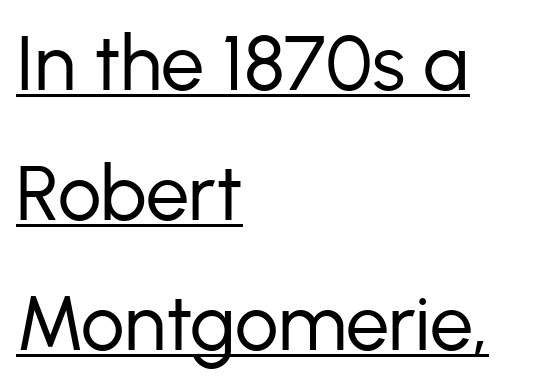
The image shows 77 px regular-weight sans-serif type, upright; set left-aligned, normal line spacing (1.69x), normal letter spacing, underlined; low stroke contrast and a medium x-height.
